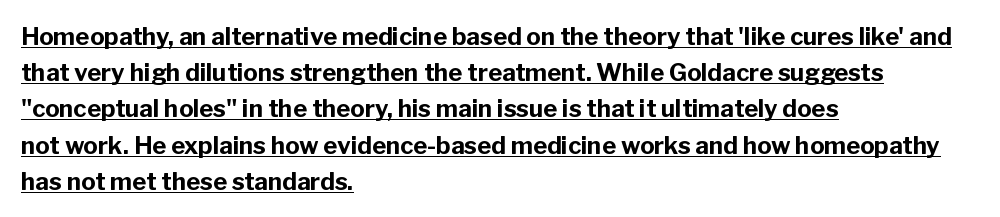
Q: Is the text bold? A: Yes.
Q: Is the text italic (slanted)? A: No, it is upright.
Q: Is the text underlined? A: Yes.
Q: How is the paragraph aligned? A: Left-aligned.
Q: Is the spacing between letters normal or unusually wide? A: Normal.
Q: Is the spacing between lines tight, normal or loose? A: Normal.
